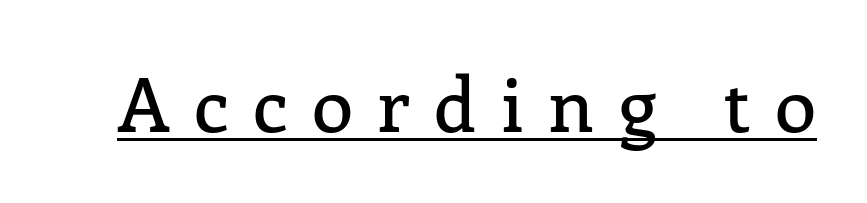
The image shows 75 px serif type, upright; set unusually wide letter spacing (+0.33 em), underlined; low stroke contrast and a medium x-height.
